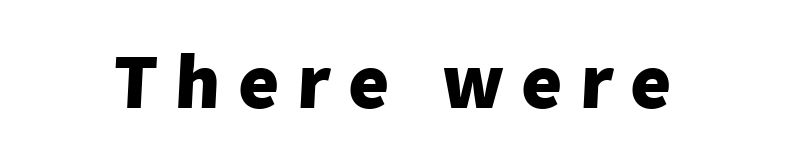
{"serif": "no", "bold": "yes", "weight": "heavy", "width": "normal", "stroke_contrast": "low", "x_height": "medium", "monospaced": "no", "underline": "no", "letter_spacing": "wide", "letter_spacing_em": 0.22, "glyph_px": 79}
